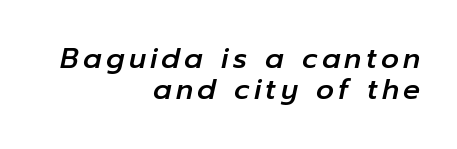
{"italic": "yes", "lean": "right", "slant_degrees": 12, "width": "normal", "stroke_contrast": "low", "x_height": "medium", "monospaced": "no", "underline": "no", "align": "right", "line_spacing": "tight", "line_spacing_ratio": 1.11, "glyph_px": 28}
